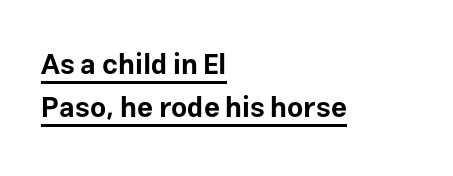
{"serif": "no", "italic": "no", "bold": "yes", "weight": "bold", "width": "normal", "stroke_contrast": "low", "x_height": "medium", "monospaced": "no", "underline": "yes", "align": "left", "line_spacing": "normal", "line_spacing_ratio": 1.55, "letter_spacing": "normal", "letter_spacing_em": 0.0, "glyph_px": 28}
